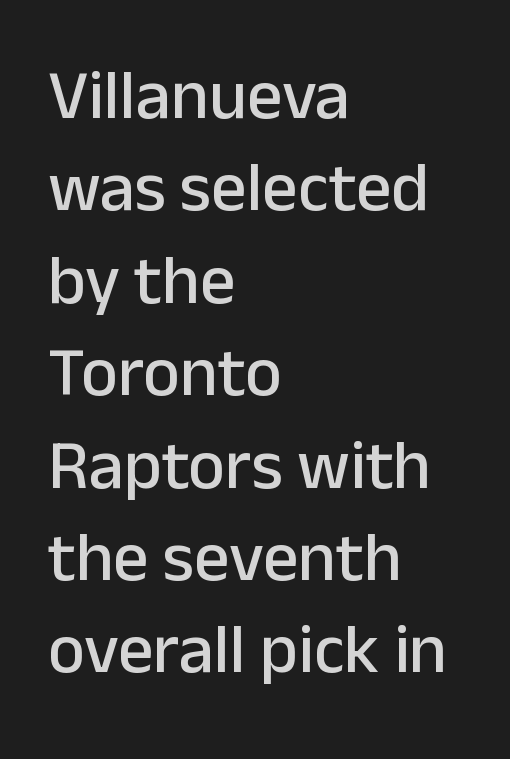
Caption: standard tracking, unaltered. Just letters on the line, the space beneath them empty. If you measured baseline to baseline, you'd find a middling distance. Left-aligned paragraph, ragged on the right. These lines were composed using upright roman letters.
